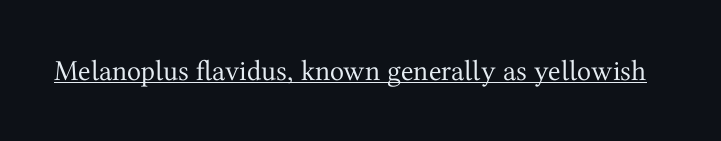
Q: Is the text bold? A: No.
Q: Is the text italic (slanted)? A: No, it is upright.
Q: Is the typeface a serif or a sans-serif typeface? A: Serif.
Q: Is the text underlined? A: Yes.
Q: Is the spacing between letters normal or unusually wide? A: Normal.
Q: Width (condensed, normal, or wide)? A: Normal.
Q: Stroke contrast? A: Medium.
Q: x-height? A: Medium.
Q: Monospaced? A: No.
